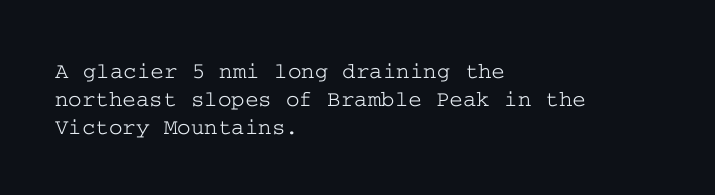
The image shows 23 px text type, upright; set left-aligned, line spacing 1.21x, normal letter spacing, not underlined.
